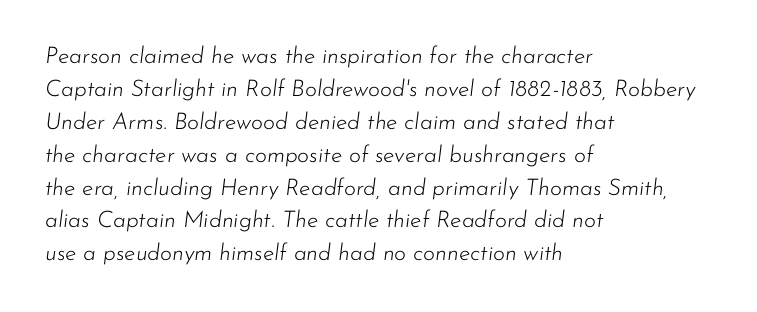
{"italic": "yes", "lean": "right", "slant_degrees": 7, "bold": "no", "underline": "no", "align": "left", "line_spacing": "normal", "line_spacing_ratio": 1.43, "letter_spacing": "normal", "letter_spacing_em": 0.0, "glyph_px": 23}
